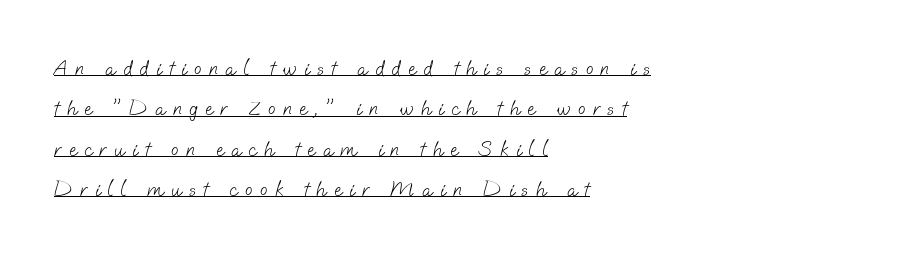
The image shows 22 px text type; set left-aligned, line spacing 1.83x, unusually wide letter spacing (+0.34 em), underlined.
